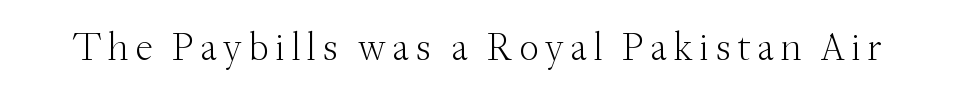
No extra ink here — the face is not bold. Character widths vary here, with narrow letters taking less room than wide ones. Lines of text with bare space underneath. Serif or sans? Serif — the stroke terminals have little feet. When letters stand straight like this, we call the style roman or upright.
